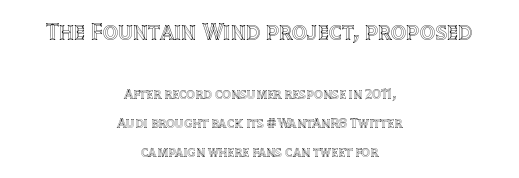
{"italic": "no", "underline": "no", "align": "center", "line_spacing": "loose", "line_spacing_ratio": 2.08, "letter_spacing": "normal", "letter_spacing_em": 0.0, "larger_block": "first", "size_ratio": 1.71, "glyph_px": 24}
